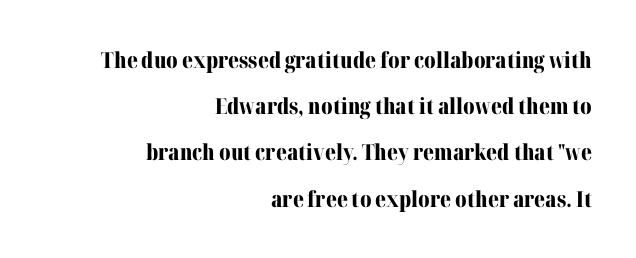
Honestly, the letter spacing is just normal — you wouldn't notice it. The space beneath each line is pristine and unruled. The specimen reads as upright at a glance. The space between consecutive lines is lavish. Students, this is bold: see how much ink each stroke carries.
